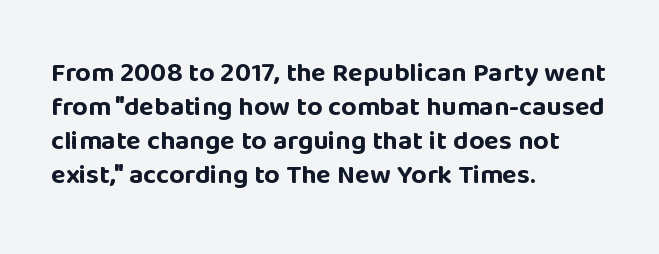
Q: Is the text bold? A: Yes.
Q: Is the text italic (slanted)? A: No, it is upright.
Q: Is the text underlined? A: No.
Q: How is the paragraph aligned? A: Left-aligned.
Q: Is the spacing between letters normal or unusually wide? A: Normal.
Q: Is the spacing between lines tight, normal or loose? A: Normal.
